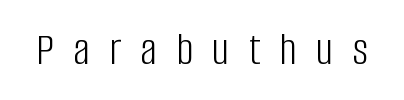
{"serif": "no", "italic": "no", "bold": "no", "weight": "light", "width": "condensed", "stroke_contrast": "low", "x_height": "large", "monospaced": "no", "underline": "no", "letter_spacing": "wide", "letter_spacing_em": 0.41, "glyph_px": 47}
